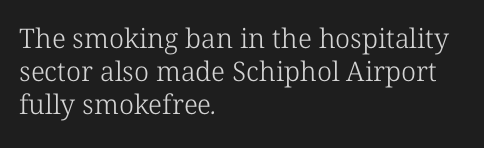
{"bold": "no", "underline": "no", "align": "left", "line_spacing_ratio": 1.23, "letter_spacing": "normal", "letter_spacing_em": 0.0, "glyph_px": 27}
